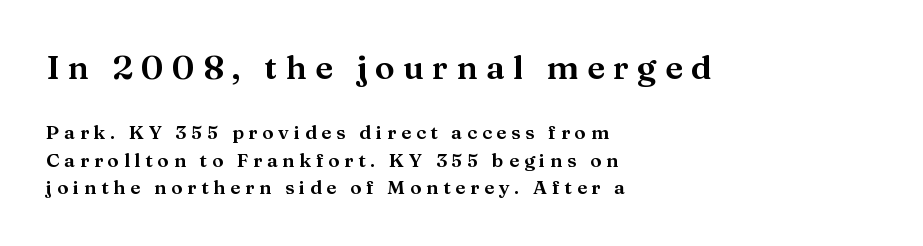
Line starts are locked; line ends wander. Display-style spreading of the glyphs; the letterfit is very open. Classification — serif. Look at the glyph heights: the upper group is clearly the bigger setting. Do the characters align in a grid? No, the font is proportional. Quick note: interline space is typical.
